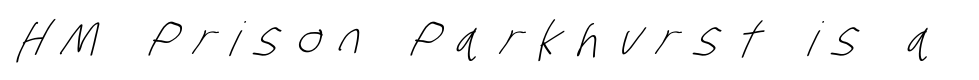
Q: Is the text bold? A: No.
Q: Is the typeface a serif or a sans-serif typeface? A: Sans-serif.
Q: Is the text underlined? A: No.
Q: Is the spacing between letters normal or unusually wide? A: Unusually wide.
Q: Width (condensed, normal, or wide)? A: Condensed.
Q: Stroke contrast? A: Low.
Q: x-height? A: Large.
Q: Monospaced? A: No.
